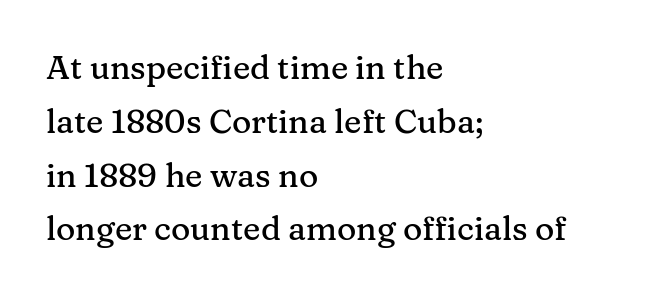
{"serif": "yes", "italic": "no", "width": "normal", "stroke_contrast": "medium", "x_height": "medium", "monospaced": "no", "underline": "no", "align": "left", "line_spacing": "normal", "line_spacing_ratio": 1.63, "letter_spacing": "normal", "letter_spacing_em": 0.0, "glyph_px": 33}
